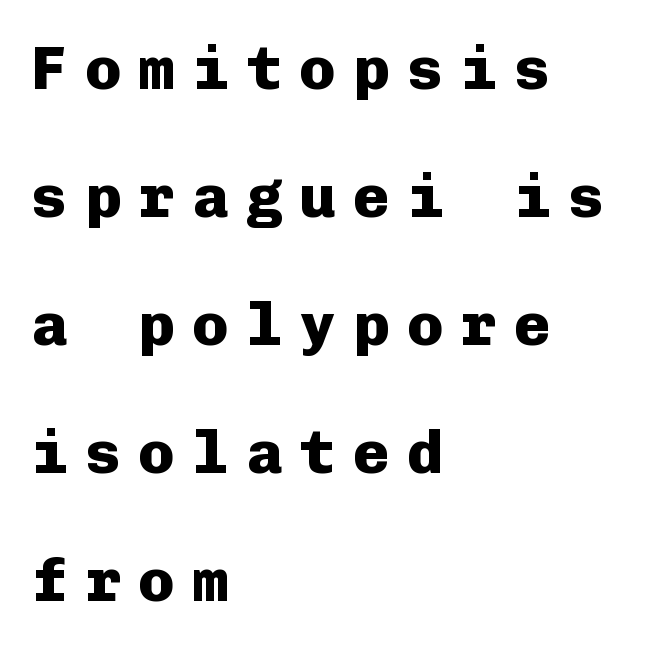
{"serif": "no", "italic": "no", "bold": "yes", "weight": "heavy", "width": "normal", "stroke_contrast": "low", "x_height": "medium", "monospaced": "yes", "underline": "no", "align": "left", "line_spacing": "loose", "line_spacing_ratio": 2.1, "letter_spacing": "wide", "letter_spacing_em": 0.28, "glyph_px": 61}
